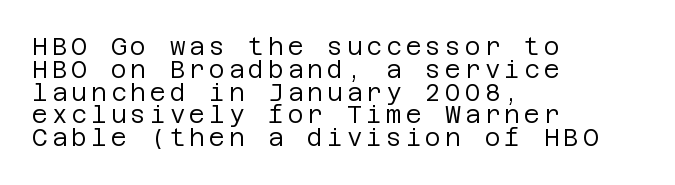
Posture: straight, roman, zero tilt. The paragraph shown leans on its left margin. Interline gaps are noticeably narrow in this sample. Weight class: somewhere from thin through regular.
